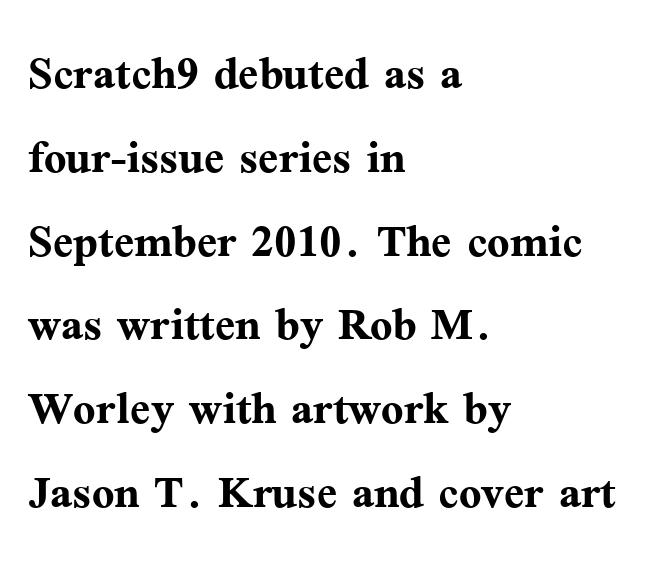
The space between consecutive lines is moderate. Teacher's note: observe the even left margin — that is flush-left alignment. Characters remain perfectly vertical along every line. You'd pick this weight for a headline — it's a proper bold.
